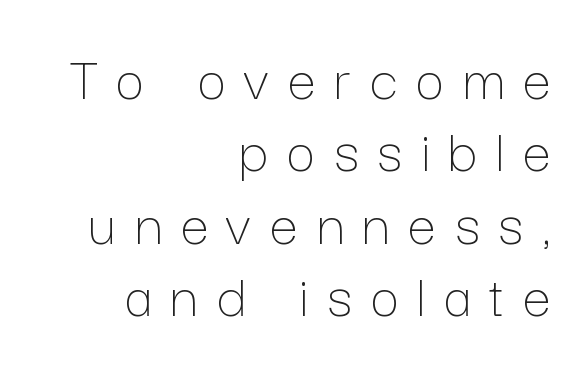
{"italic": "no", "bold": "no", "weight": "thin", "width": "normal", "stroke_contrast": "low", "x_height": "medium", "monospaced": "no", "underline": "no", "align": "right", "line_spacing": "tight", "line_spacing_ratio": 1.15, "letter_spacing": "wide", "letter_spacing_em": 0.3, "glyph_px": 63}
